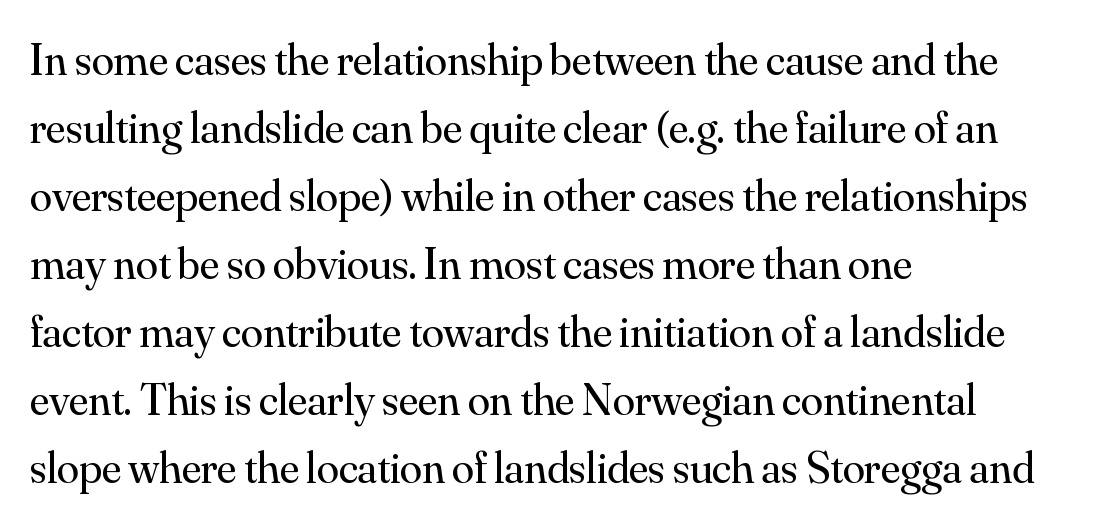
{"serif": "yes", "italic": "no", "bold": "no", "weight": "regular", "width": "normal", "stroke_contrast": "medium", "x_height": "small", "monospaced": "no", "underline": "no", "align": "left", "line_spacing": "normal", "line_spacing_ratio": 1.51, "letter_spacing": "normal", "letter_spacing_em": 0.0, "glyph_px": 45}
